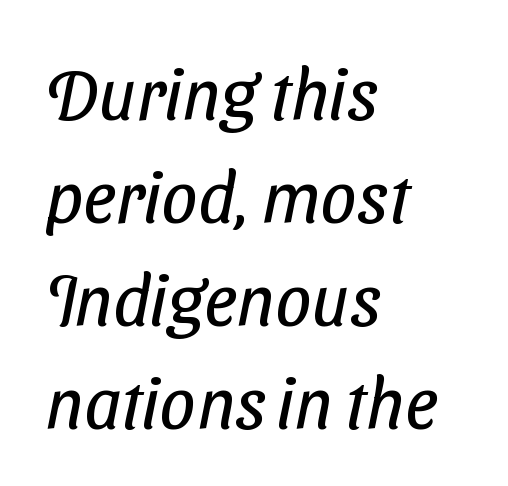
Q: Is the text bold? A: No.
Q: Is the typeface a serif or a sans-serif typeface? A: Sans-serif.
Q: Is the text underlined? A: No.
Q: How is the paragraph aligned? A: Left-aligned.
Q: Is the spacing between letters normal or unusually wide? A: Normal.
Q: Is the spacing between lines tight, normal or loose? A: Normal.
Q: Width (condensed, normal, or wide)? A: Condensed.
Q: Stroke contrast? A: Low.
Q: x-height? A: Medium.
Q: Monospaced? A: No.
